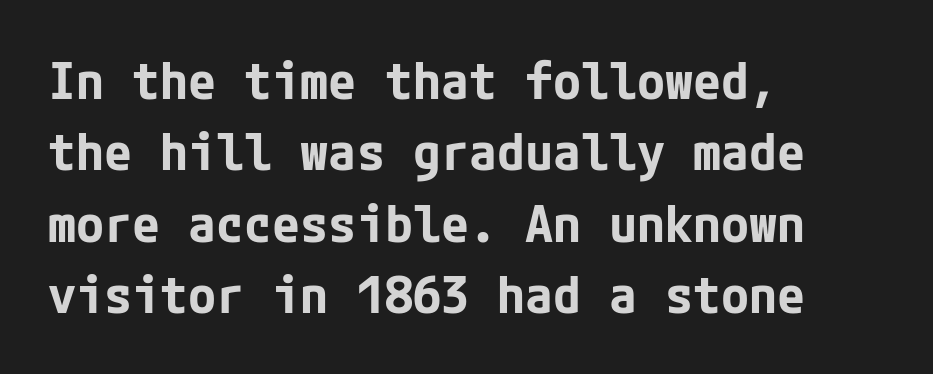
The image shows 51 px bold sans-serif type, upright; set left-aligned, normal line spacing (1.4x), normal letter spacing, not underlined; low stroke contrast and a medium x-height.
